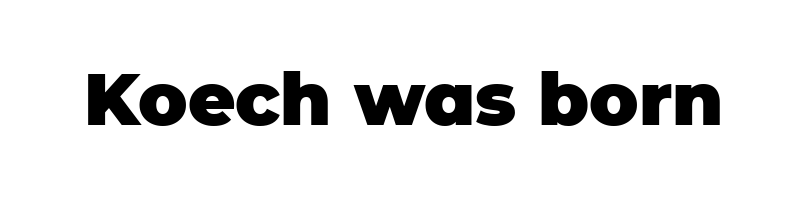
Plain, unruled lines of type. Think of a printed novel: that variable character pitch is what you see here. The designer went with a sans here, leaving each stem footless. A roman cut, with each character standing at attention. Chunky letters — that's bold for sure. Default kerning and tracking; the words read as compact shapes.
